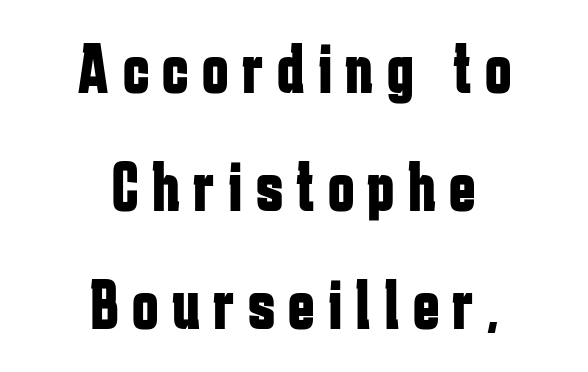
Q: Is the text bold? A: Yes.
Q: Is the text italic (slanted)? A: No, it is upright.
Q: Is the typeface a serif or a sans-serif typeface? A: Sans-serif.
Q: Is the text underlined? A: No.
Q: How is the paragraph aligned? A: Centered.
Q: Is the spacing between lines tight, normal or loose? A: Normal.
Q: Width (condensed, normal, or wide)? A: Condensed.
Q: Stroke contrast? A: Low.
Q: x-height? A: Medium.
Q: Monospaced? A: No.
